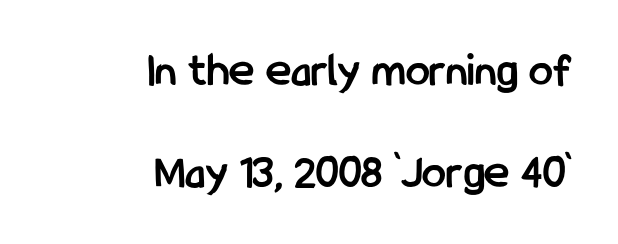
Compared with typical paragraphs, the rows here are farther apart. Clear beneath every line of the passage. Is this a sans? Yes — the strokes have no serifs. Summary of weight: heavy, a full bold. Note the varied advance widths — an 'i' is clearly narrower than an 'm'. Ordinary non-slanted type is in use.
